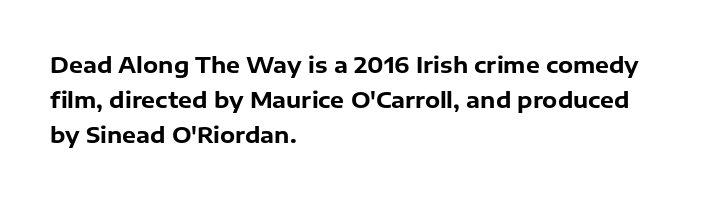
{"italic": "no", "bold": "yes", "underline": "no", "align": "left", "line_spacing": "normal", "line_spacing_ratio": 1.6, "letter_spacing": "normal", "letter_spacing_em": 0.0, "glyph_px": 22}
